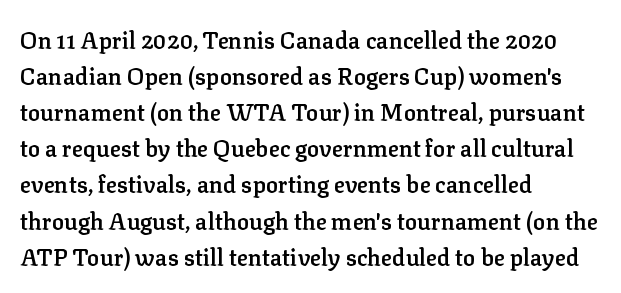
The image shows 23 px text type, upright; set left-aligned, normal line spacing (1.57x), normal letter spacing, not underlined.
